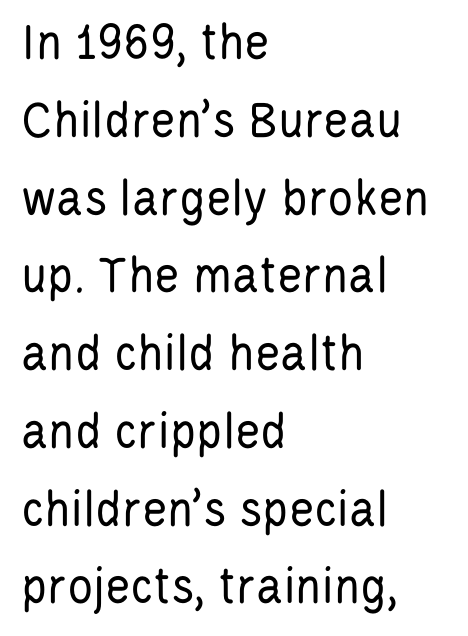
Q: Is the text bold? A: No.
Q: Is the text italic (slanted)? A: No, it is upright.
Q: Is the typeface a serif or a sans-serif typeface? A: Sans-serif.
Q: Is the text underlined? A: No.
Q: How is the paragraph aligned? A: Left-aligned.
Q: Is the spacing between letters normal or unusually wide? A: Normal.
Q: Is the spacing between lines tight, normal or loose? A: Normal.
Q: Width (condensed, normal, or wide)? A: Condensed.
Q: Stroke contrast? A: Low.
Q: x-height? A: Large.
Q: Monospaced? A: No.
